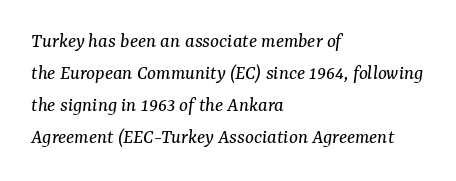
The image shows 21 px text type, italic (leaning right); set left-aligned, normal line spacing (1.53x), normal letter spacing, not underlined.
